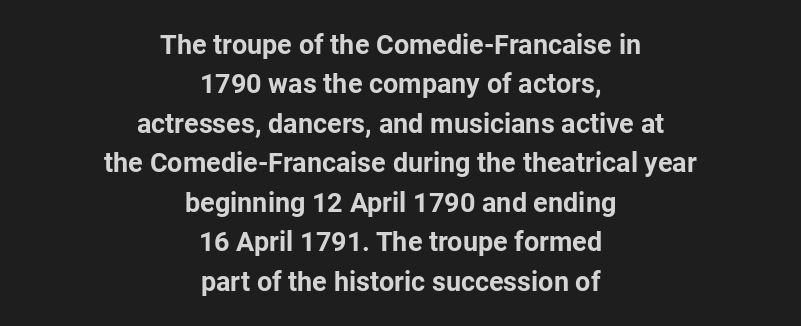
The image shows 27 px bold type, upright; set centered, normal line spacing (1.46x), normal letter spacing, not underlined.
